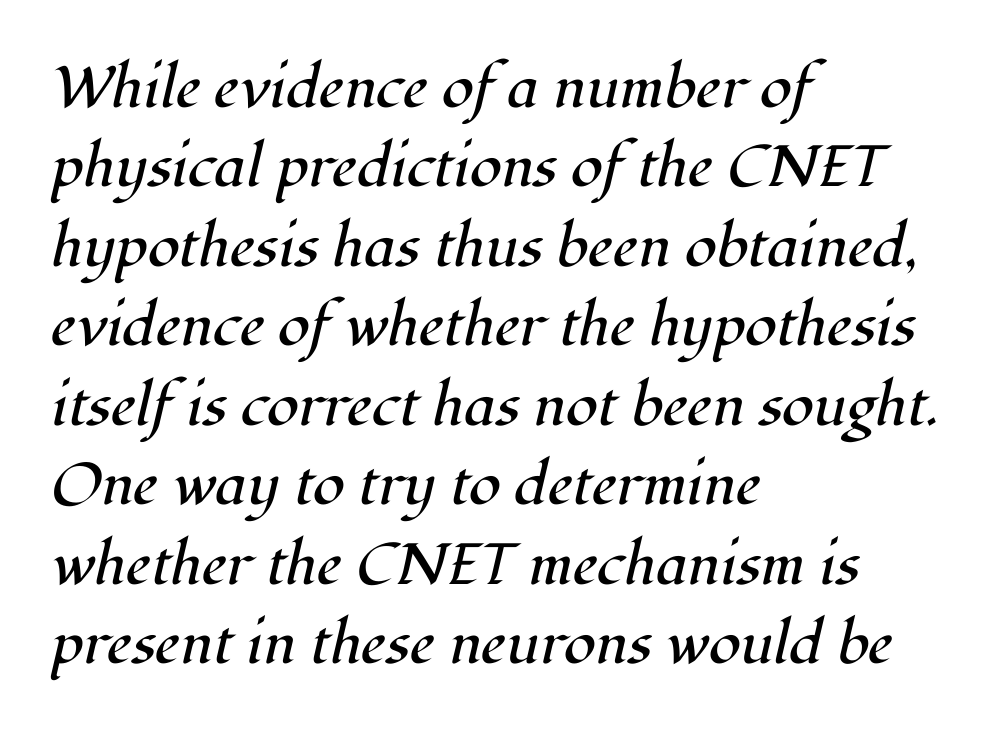
The image shows 58 px regular-weight serif type, italic (leaning right); set left-aligned, normal line spacing (1.37x), normal letter spacing, not underlined; high stroke contrast and a medium x-height.
